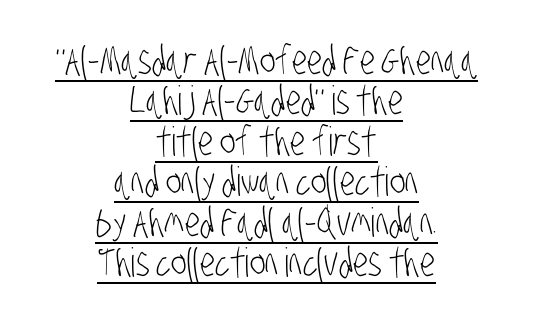
Q: Is the text bold? A: No.
Q: Is the typeface a serif or a sans-serif typeface? A: Sans-serif.
Q: Is the text underlined? A: Yes.
Q: How is the paragraph aligned? A: Centered.
Q: Is the spacing between letters normal or unusually wide? A: Normal.
Q: Is the spacing between lines tight, normal or loose? A: Tight.
Q: Width (condensed, normal, or wide)? A: Condensed.
Q: Stroke contrast? A: Low.
Q: x-height? A: Large.
Q: Monospaced? A: No.
